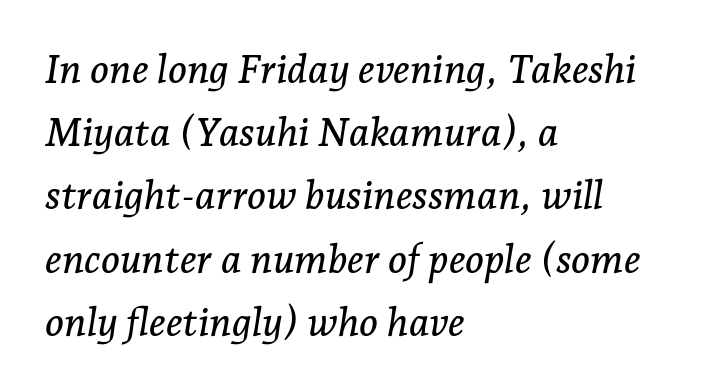
{"serif": "yes", "italic": "yes", "lean": "right", "slant_degrees": 7, "width": "normal", "stroke_contrast": "low", "x_height": "medium", "monospaced": "no", "underline": "no", "align": "left", "line_spacing": "normal", "line_spacing_ratio": 1.58, "letter_spacing": "normal", "letter_spacing_em": 0.0, "glyph_px": 40}
